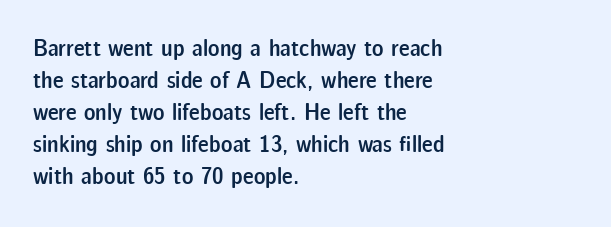
{"italic": "no", "bold": "semi", "underline": "no", "align": "left", "line_spacing": "normal", "line_spacing_ratio": 1.33, "letter_spacing": "normal", "letter_spacing_em": 0.0, "glyph_px": 24}
